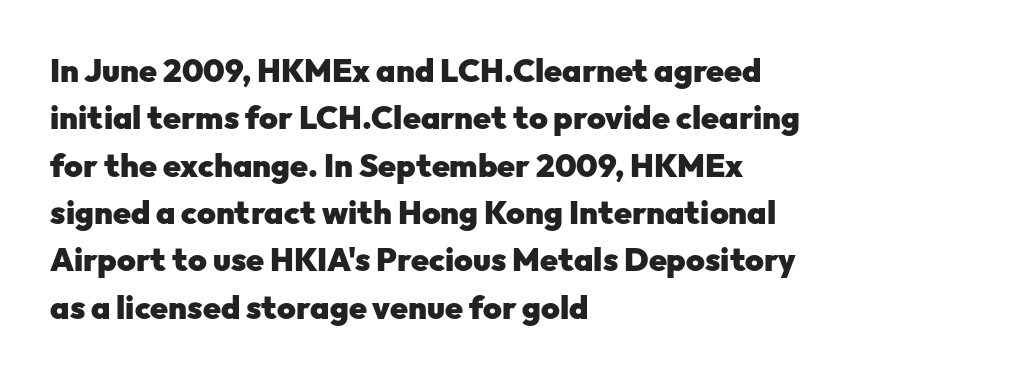
Does extra space separate the letters? No, they use regular spacing. If you drew a line through each stem, it would be perfectly vertical. The font is running at its bold setting. The rendering shows plain stroke endings on the letterforms — a sans-serif design. Is there much room between lines? A standard amount, neither cramped nor airy.
